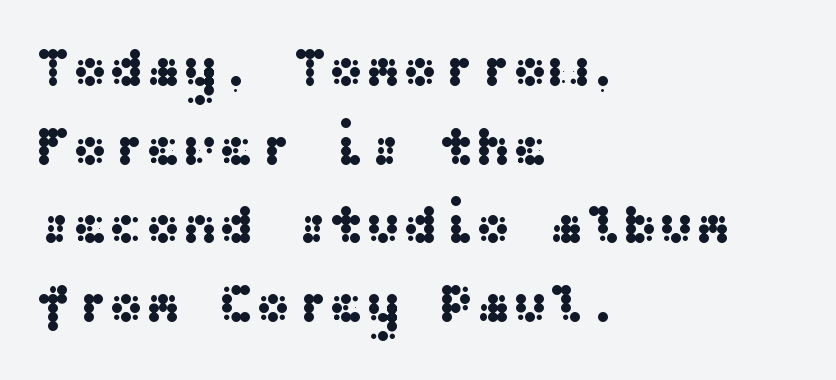
Honestly, there is no underline to notice here at all. Tracking value appears to be zero — textbook default spacing. If you measured baseline to baseline, you'd find a middling distance. Posture: upright roman. Font category for this specimen: sans-serif.
